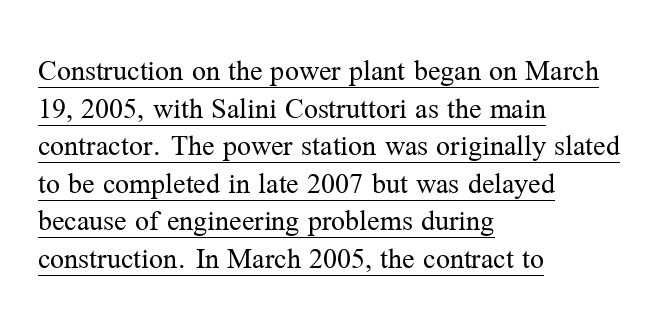
The image shows 31 px regular-weight serif type, upright; set left-aligned, line spacing 1.21x, normal letter spacing, underlined; medium stroke contrast and a medium x-height.
